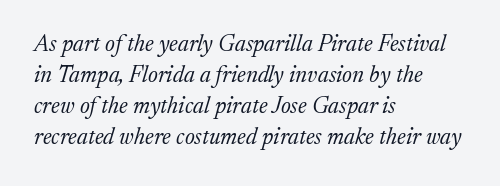
{"italic": "yes", "lean": "right", "slant_degrees": 17, "bold": "no", "underline": "no", "align": "left", "line_spacing": "normal", "line_spacing_ratio": 1.35, "letter_spacing": "normal", "letter_spacing_em": 0.0, "glyph_px": 23}
